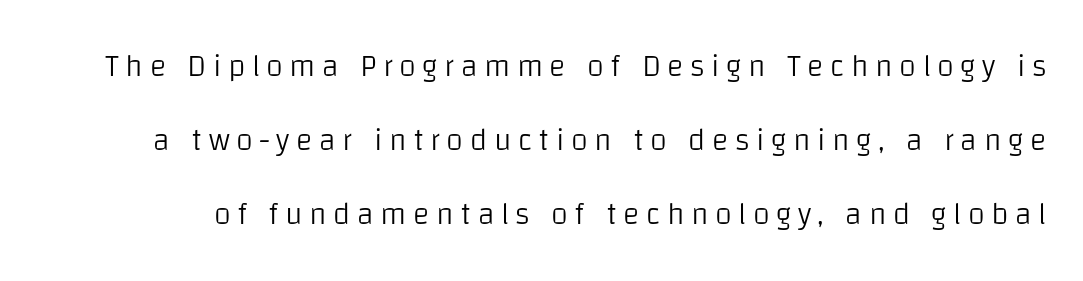
Q: Is the text bold? A: No.
Q: Is the text italic (slanted)? A: No, it is upright.
Q: Is the typeface a serif or a sans-serif typeface? A: Sans-serif.
Q: Is the text underlined? A: No.
Q: Is the spacing between letters normal or unusually wide? A: Unusually wide.
Q: Is the spacing between lines tight, normal or loose? A: Loose.
Q: Width (condensed, normal, or wide)? A: Normal.
Q: Stroke contrast? A: Low.
Q: x-height? A: Large.
Q: Monospaced? A: No.
